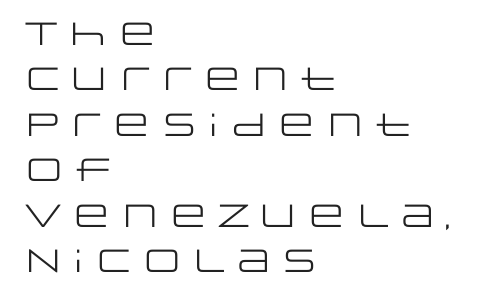
Q: Is the text bold? A: No.
Q: Is the text italic (slanted)? A: No, it is upright.
Q: Is the typeface a serif or a sans-serif typeface? A: Sans-serif.
Q: Is the text underlined? A: No.
Q: How is the paragraph aligned? A: Left-aligned.
Q: Is the spacing between letters normal or unusually wide? A: Normal.
Q: Is the spacing between lines tight, normal or loose? A: Normal.
Q: Width (condensed, normal, or wide)? A: Wide.
Q: Stroke contrast? A: Low.
Q: x-height? A: Large.
Q: Monospaced? A: No.
